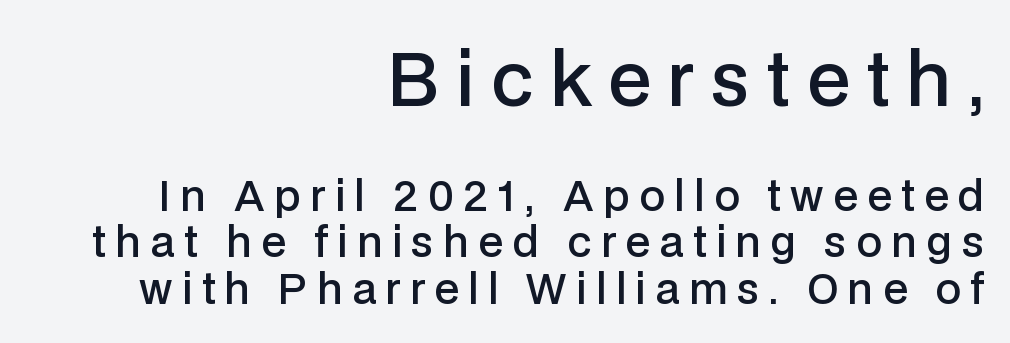
Q: Is the text bold? A: Semi-bold.
Q: Is the text italic (slanted)? A: No, it is upright.
Q: Is the typeface a serif or a sans-serif typeface? A: Sans-serif.
Q: Is the text underlined? A: No.
Q: How is the paragraph aligned? A: Right-aligned.
Q: Is the spacing between letters normal or unusually wide? A: Unusually wide.
Q: Is the spacing between lines tight, normal or loose? A: Tight.
Q: Which block of text is set in a larger size, the first (top) or the second (bottom)? A: The first (top) one.
Q: Width (condensed, normal, or wide)? A: Normal.
Q: Stroke contrast? A: Low.
Q: x-height? A: Medium.
Q: Monospaced? A: No.
